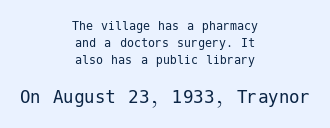
Q: Is the text bold? A: No.
Q: Is the text italic (slanted)? A: No, it is upright.
Q: Is the text underlined? A: No.
Q: How is the paragraph aligned? A: Centered.
Q: Is the spacing between letters normal or unusually wide? A: Normal.
Q: Which block of text is set in a larger size, the first (top) or the second (bottom)? A: The second (bottom) one.
